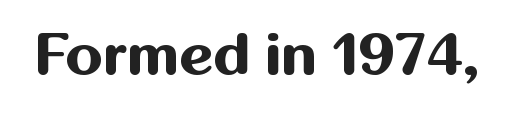
Q: Is the text bold? A: Yes.
Q: Is the text italic (slanted)? A: No, it is upright.
Q: Is the typeface a serif or a sans-serif typeface? A: Sans-serif.
Q: Is the text underlined? A: No.
Q: Is the spacing between letters normal or unusually wide? A: Normal.
Q: Width (condensed, normal, or wide)? A: Normal.
Q: Stroke contrast? A: Medium.
Q: x-height? A: Medium.
Q: Monospaced? A: No.
